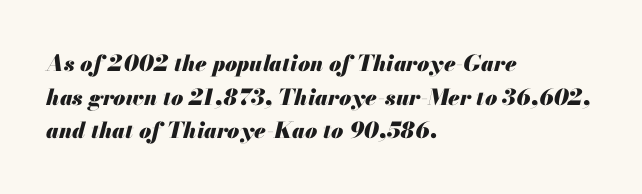
The image shows 22 px bold type, italic (leaning right); set left-aligned, normal line spacing (1.53x), normal letter spacing, not underlined.
